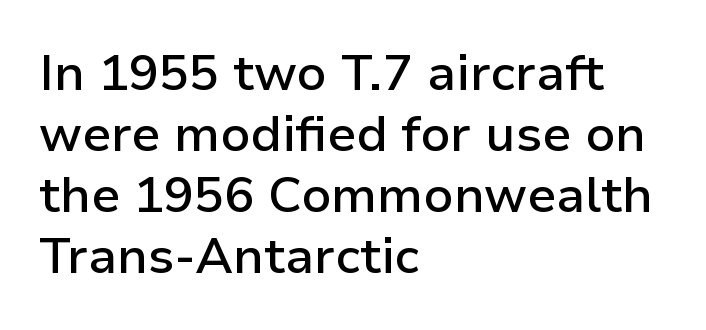
This is roman type, the default non-slanted kind. Just letters on the line, the space beneath them empty. Observe the absence of serifs on each vertical stroke in this sample. The tracking reads as untouched default to a designer's eye. The rendering uses natural spacing where letterforms have individual widths. If you drew a ruler down the left edge, every line would touch it.
